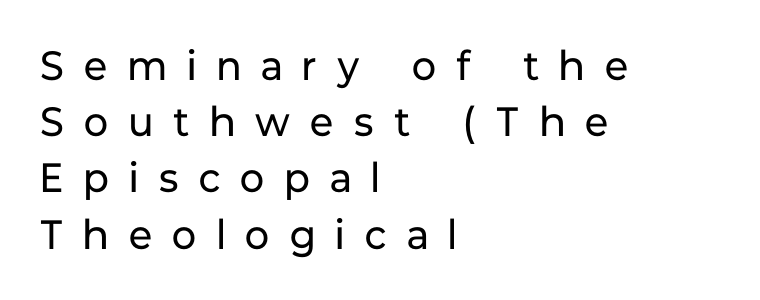
The image shows 41 px regular-weight sans-serif type, upright; set left-aligned, normal line spacing (1.37x), unusually wide letter spacing (+0.5 em), not underlined; low stroke contrast and a medium x-height.
